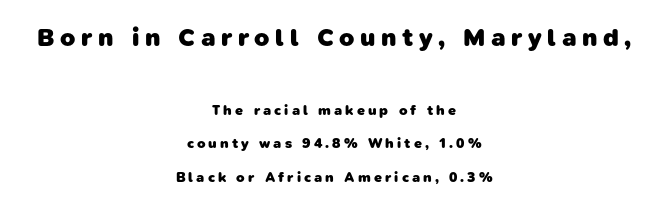
Q: Is the text bold? A: Yes.
Q: Is the text underlined? A: No.
Q: How is the paragraph aligned? A: Centered.
Q: Is the spacing between letters normal or unusually wide? A: Unusually wide.
Q: Is the spacing between lines tight, normal or loose? A: Loose.
Q: Which block of text is set in a larger size, the first (top) or the second (bottom)? A: The first (top) one.
